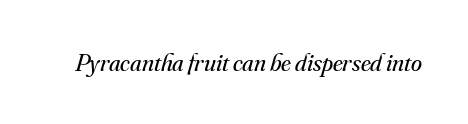
Letter spacing: default. Each stroke keeps to a modest, everyday thickness or less. The passage shown is not underscored anywhere. Italic: yes, the glyphs are oblique.
